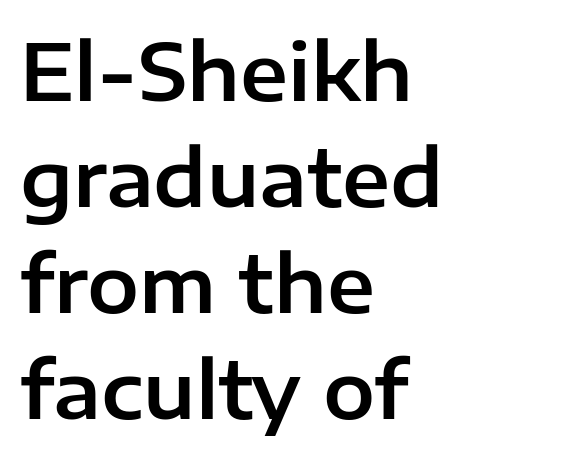
The image shows 78 px sans-serif type, upright; set left-aligned, normal line spacing (1.36x), normal letter spacing, not underlined; low stroke contrast and a medium x-height.
